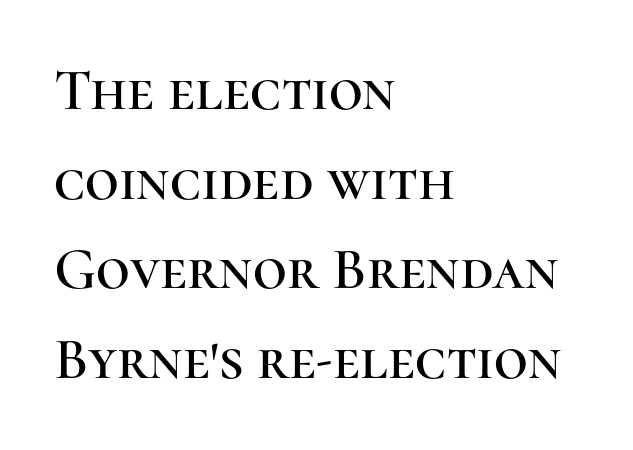
The image shows 59 px serif type, upright; set left-aligned, normal line spacing (1.52x), normal letter spacing, not underlined; high stroke contrast and a medium x-height.
